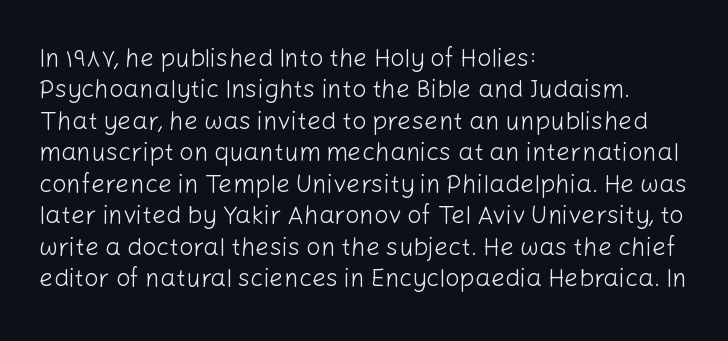
{"italic": "no", "bold": "no", "underline": "no", "align": "left", "line_spacing": "normal", "line_spacing_ratio": 1.26, "letter_spacing": "normal", "letter_spacing_em": 0.0, "glyph_px": 25}
